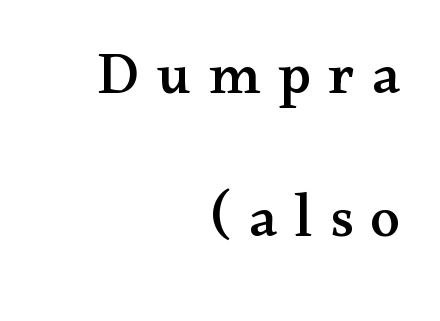
Q: Is the text italic (slanted)? A: No, it is upright.
Q: Is the typeface a serif or a sans-serif typeface? A: Serif.
Q: Is the text underlined? A: No.
Q: How is the paragraph aligned? A: Right-aligned.
Q: Is the spacing between letters normal or unusually wide? A: Unusually wide.
Q: Is the spacing between lines tight, normal or loose? A: Loose.
Q: Width (condensed, normal, or wide)? A: Wide.
Q: Stroke contrast? A: Medium.
Q: x-height? A: Small.
Q: Monospaced? A: No.
